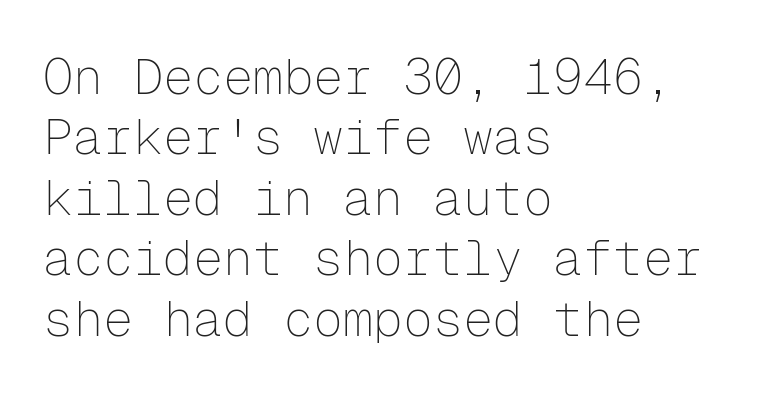
The image shows 50 px thin sans-serif type, upright, monospaced; set left-aligned, line spacing 1.21x, normal letter spacing, not underlined; low stroke contrast and a medium x-height.
